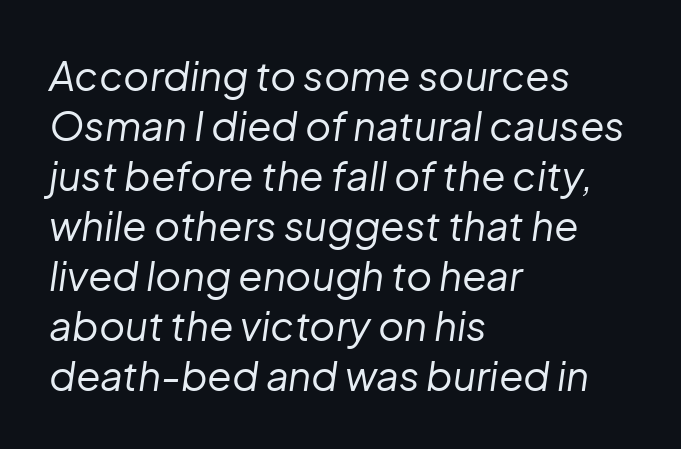
{"italic": "yes", "lean": "right", "slant_degrees": 8, "bold": "no", "weight": "regular", "width": "normal", "stroke_contrast": "low", "x_height": "medium", "monospaced": "no", "underline": "no", "align": "left", "line_spacing": "normal", "line_spacing_ratio": 1.25, "letter_spacing": "normal", "letter_spacing_em": 0.0, "glyph_px": 40}
